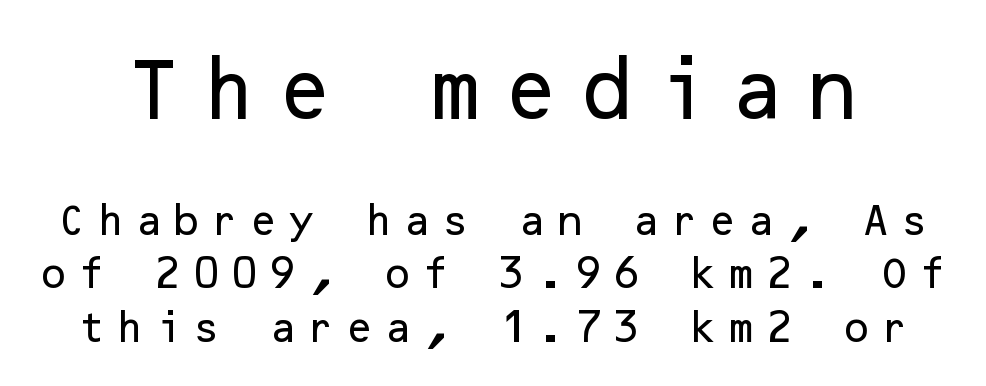
{"serif": "no", "italic": "no", "width": "normal", "stroke_contrast": "low", "x_height": "medium", "underline": "no", "line_spacing": "normal", "line_spacing_ratio": 1.57, "letter_spacing": "wide", "letter_spacing_em": 0.26, "larger_block": "first", "size_ratio": 1.97, "glyph_px": 67}
